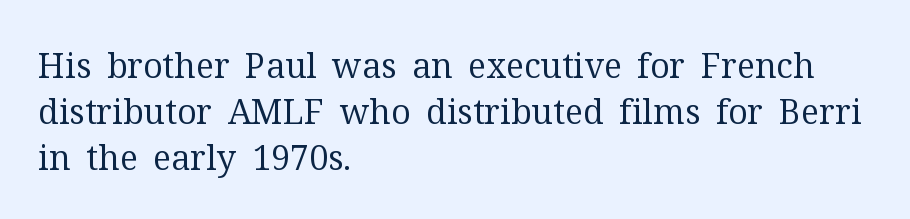
{"serif": "yes", "italic": "no", "bold": "no", "weight": "regular", "width": "normal", "stroke_contrast": "medium", "x_height": "medium", "monospaced": "no", "underline": "no", "align": "left", "line_spacing": "normal", "line_spacing_ratio": 1.36, "letter_spacing": "normal", "letter_spacing_em": 0.0, "glyph_px": 34}
